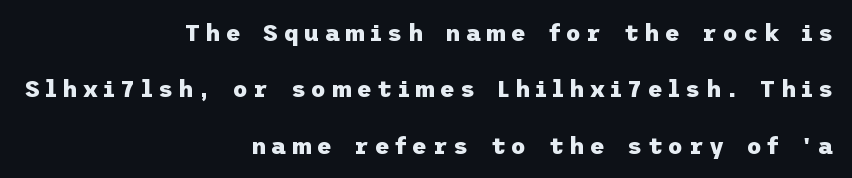
Where is the straight margin? On the right. The letters are spread apart with noticeably loose tracking. The zone under the glyphs is completely vacant. Heavy-handed strokes throughout: this text is bold. Vertical strokes here are truly vertical.
